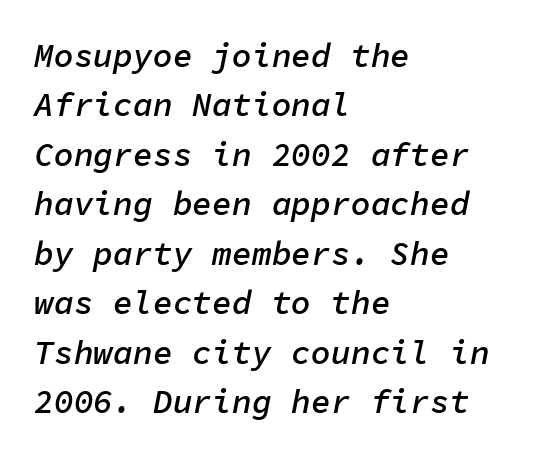
Rule under the text: the space is simply empty. When letters slant like this, we call the style italic. The glyphs have the mass of a demibold cut, below bold. The gaps between neighbouring characters are ordinary and unremarkable. Normally led — the rows are evenly, conventionally spaced. These lines are rendered in a fixed-pitch font.
